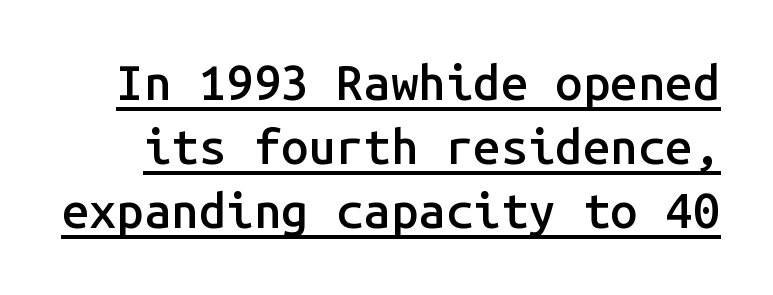
{"serif": "no", "italic": "no", "bold": "semi", "weight": "semibold", "width": "normal", "stroke_contrast": "low", "x_height": "medium", "monospaced": "yes", "underline": "yes", "line_spacing": "normal", "line_spacing_ratio": 1.31, "letter_spacing": "normal", "letter_spacing_em": 0.0, "glyph_px": 49}
